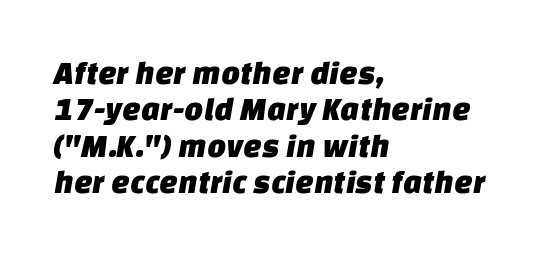
The image shows 33 px sans-serif type; set left-aligned, tight line spacing (1.1x), normal letter spacing, not underlined; low stroke contrast and a large x-height.
